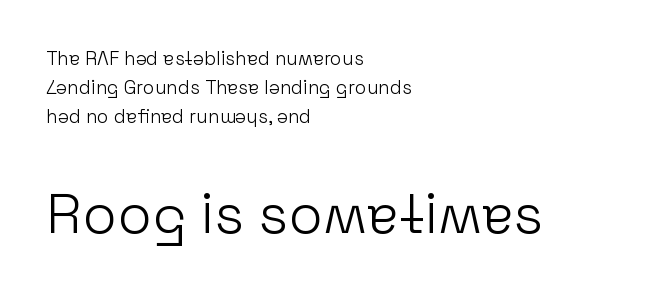
Q: Is the text bold? A: No.
Q: Is the text italic (slanted)? A: No, it is upright.
Q: Is the typeface a serif or a sans-serif typeface? A: Sans-serif.
Q: Is the text underlined? A: No.
Q: How is the paragraph aligned? A: Left-aligned.
Q: Is the spacing between letters normal or unusually wide? A: Normal.
Q: Is the spacing between lines tight, normal or loose? A: Normal.
Q: Which block of text is set in a larger size, the first (top) or the second (bottom)? A: The second (bottom) one.
Q: Width (condensed, normal, or wide)? A: Normal.
Q: Stroke contrast? A: Low.
Q: x-height? A: Medium.
Q: Monospaced? A: No.
